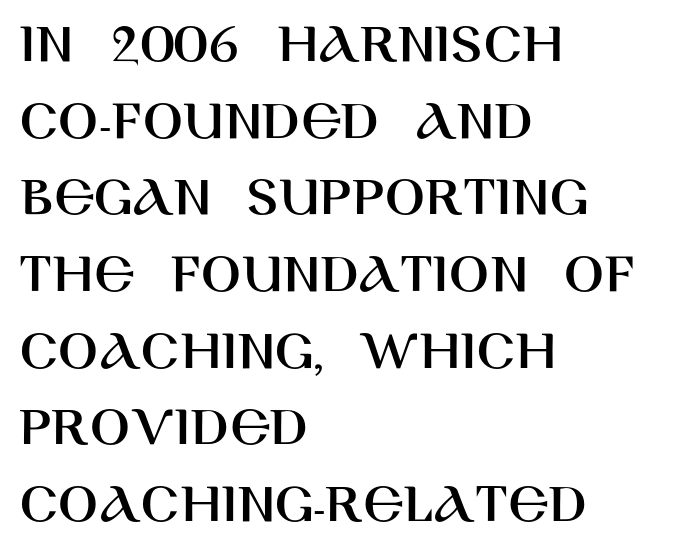
Q: Is the text italic (slanted)? A: No, it is upright.
Q: Is the typeface a serif or a sans-serif typeface? A: Sans-serif.
Q: Is the text underlined? A: No.
Q: How is the paragraph aligned? A: Left-aligned.
Q: Is the spacing between letters normal or unusually wide? A: Normal.
Q: Is the spacing between lines tight, normal or loose? A: Normal.
Q: Width (condensed, normal, or wide)? A: Normal.
Q: Stroke contrast? A: High.
Q: x-height? A: Large.
Q: Monospaced? A: No.
